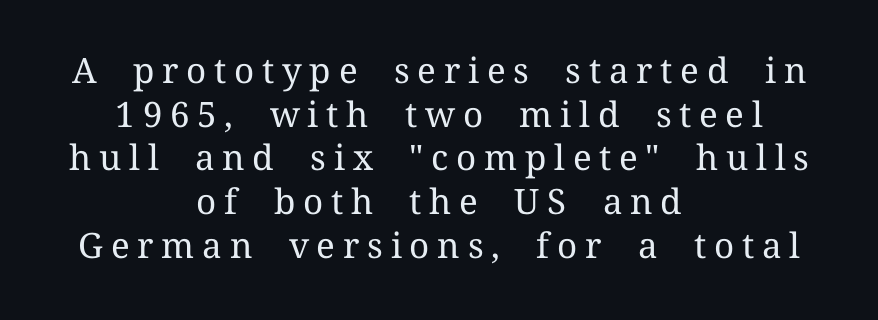
{"serif": "yes", "italic": "no", "bold": "no", "weight": "regular", "width": "normal", "stroke_contrast": "medium", "x_height": "medium", "monospaced": "no", "underline": "no", "align": "center", "line_spacing": "normal", "line_spacing_ratio": 1.25, "letter_spacing": "wide", "letter_spacing_em": 0.22, "glyph_px": 35}
